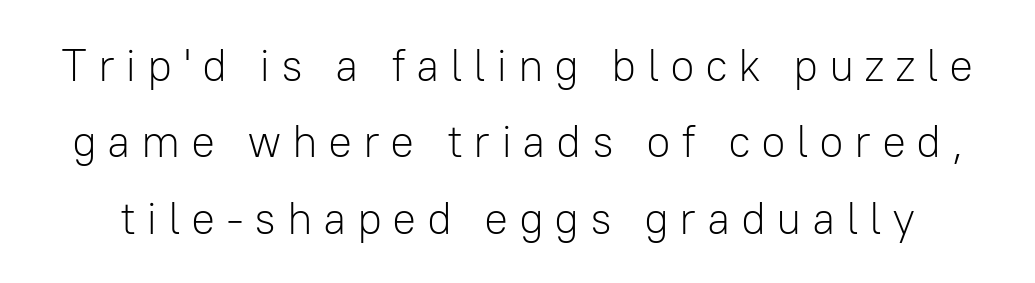
The image shows 45 px light sans-serif type, upright; set normal line spacing (1.7x), unusually wide letter spacing (+0.23 em), not underlined; low stroke contrast and a medium x-height.
